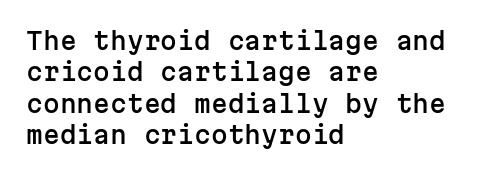
Here the glyphs are tracked normally, forming tight word shapes. Type without underlining. A roman cut, with each character standing at attention. A classic flush-left, rag-right setting is used for this passage.
